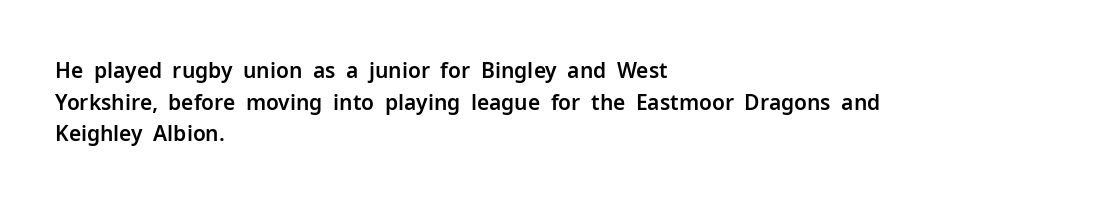
Q: Is the text italic (slanted)? A: No, it is upright.
Q: Is the text underlined? A: No.
Q: How is the paragraph aligned? A: Left-aligned.
Q: Is the spacing between letters normal or unusually wide? A: Normal.
Q: Is the spacing between lines tight, normal or loose? A: Normal.
